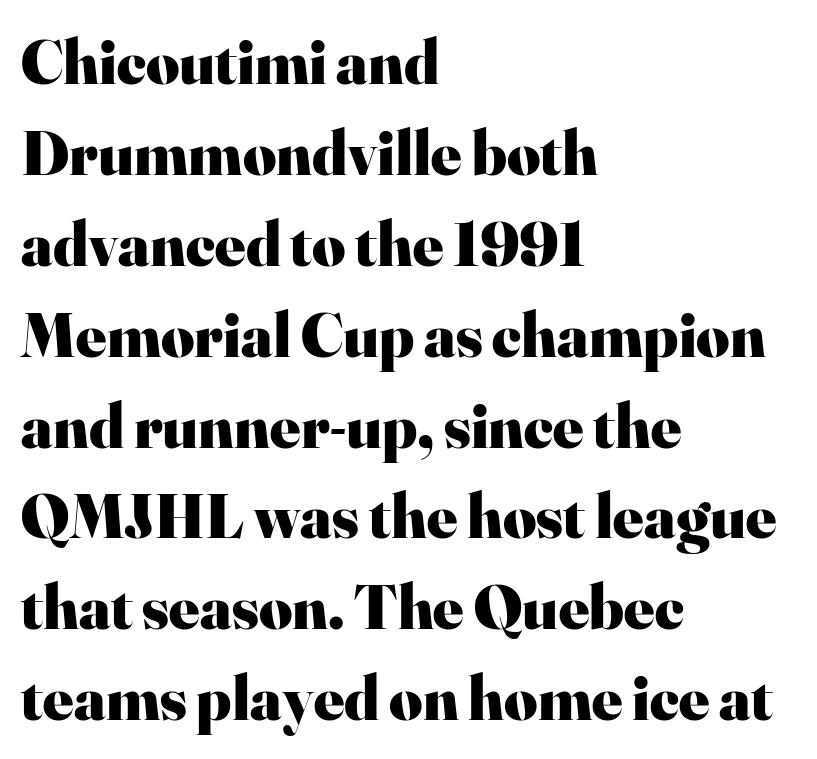
The image shows 64 px heavy serif type, upright; set left-aligned, normal line spacing (1.42x), normal letter spacing, not underlined; high stroke contrast and a small x-height.
